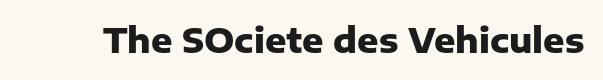
The image shows 33 px heavy sans-serif type, upright; set normal letter spacing, not underlined; low stroke contrast and a medium x-height.
